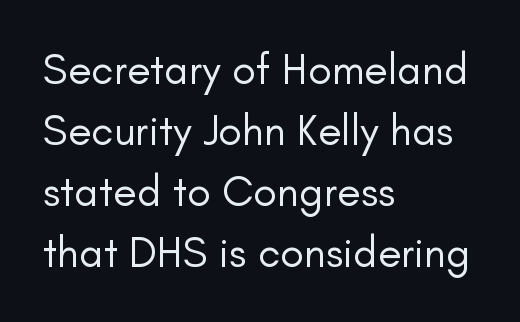
The image shows 43 px regular-weight sans-serif type, upright; set left-aligned, normal line spacing (1.42x), normal letter spacing, not underlined; low stroke contrast and a small x-height.
